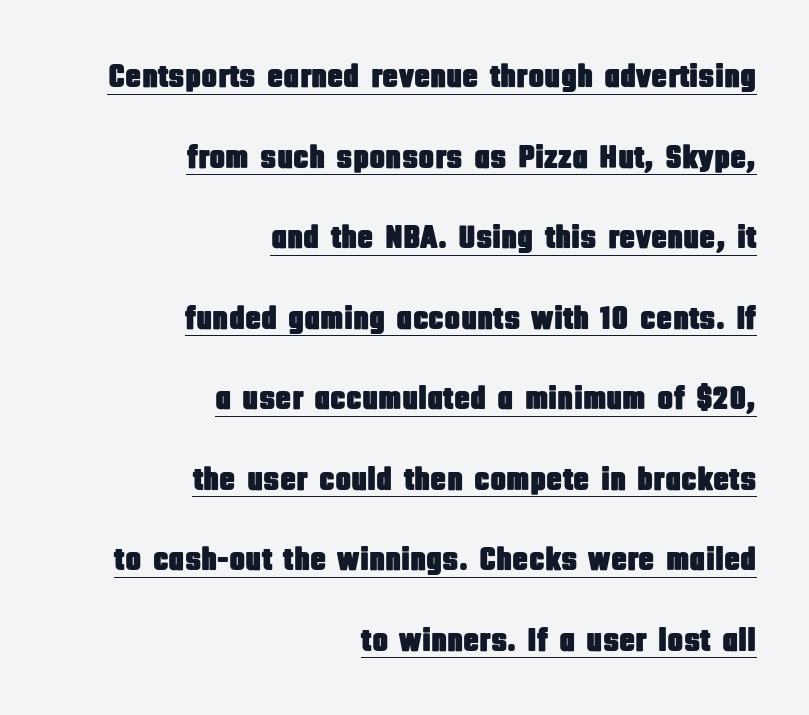
How are the letters spaced? Ordinarily, with no added tracking. Designer's note — italics off, roman on. Notice how the passage keeps a crisp vertical edge on the right only. Spacing verdict: proportional, widths tailored to each character. Unlike a traditional serif, this face leaves its strokes unadorned. Airy leading.
